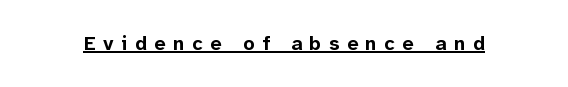
The image shows 20 px bold type, upright; set unusually wide letter spacing (+0.38 em), underlined.
